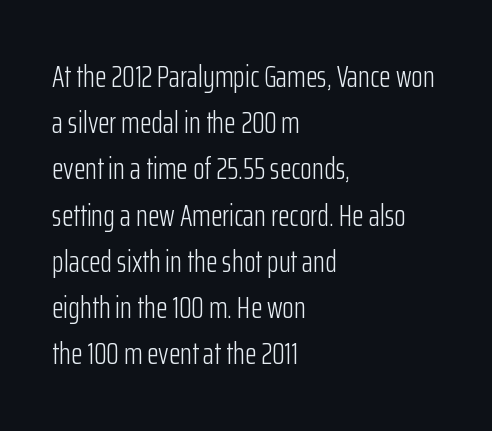
The image shows 30 px light, condensed sans-serif type, upright; set left-aligned, normal line spacing (1.54x), normal letter spacing, not underlined; low stroke contrast and a medium x-height.
